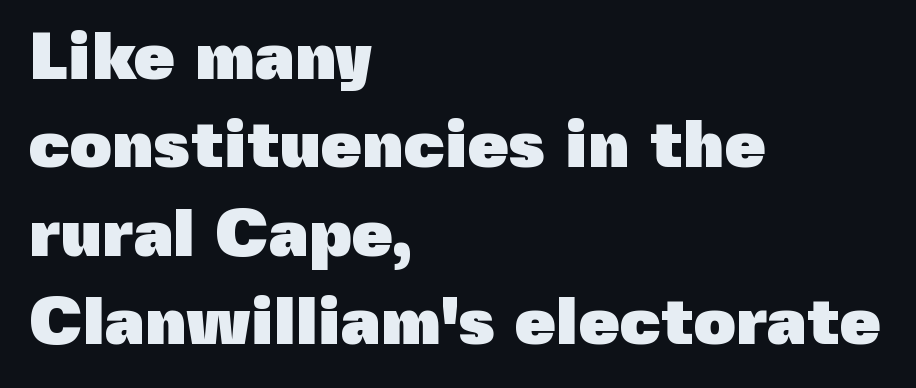
A typesetter would call this leading conventional body-copy spacing. Any mark beneath the type? The region is blank. The font family rendered here belongs to the sans-serif group. You can tell it's not italic because the verticals are truly vertical. Note the varied advance widths — an 'i' is clearly narrower than an 'm'. In terms of weight, the rendering is a true, heavy bold.
